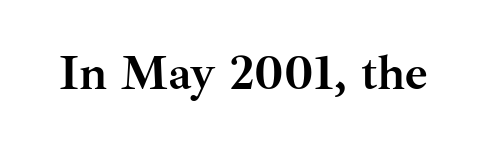
The image shows 49 px semibold serif type, upright; set normal letter spacing, not underlined; medium stroke contrast and a small x-height.
